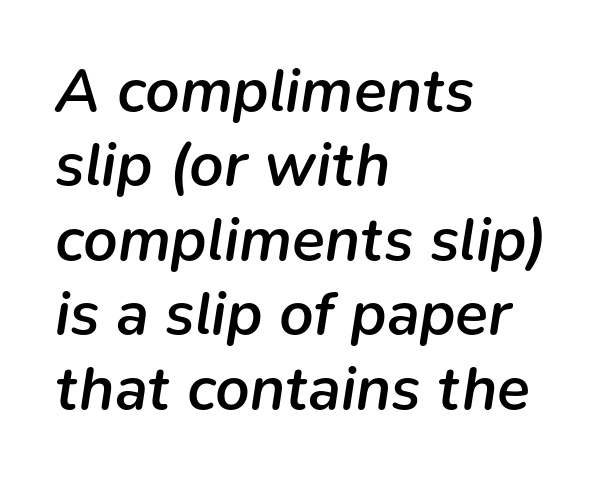
Q: Is the text bold? A: Semi-bold.
Q: Is the text italic (slanted)? A: Yes, it leans right by about 9 degrees.
Q: Is the text underlined? A: No.
Q: How is the paragraph aligned? A: Left-aligned.
Q: Is the spacing between letters normal or unusually wide? A: Normal.
Q: Width (condensed, normal, or wide)? A: Normal.
Q: Stroke contrast? A: Low.
Q: x-height? A: Medium.
Q: Monospaced? A: No.
